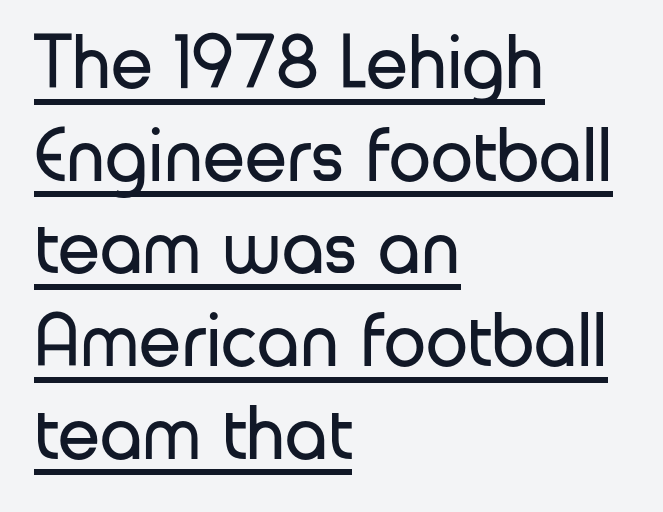
Varying glyph widths throughout — classic text-font behaviour. The face used here is a sans, in the tradition of grotesques and geometrics. Caption: face not bold, strokes unweighted. Does extra space separate the letters? No, they use regular spacing.
